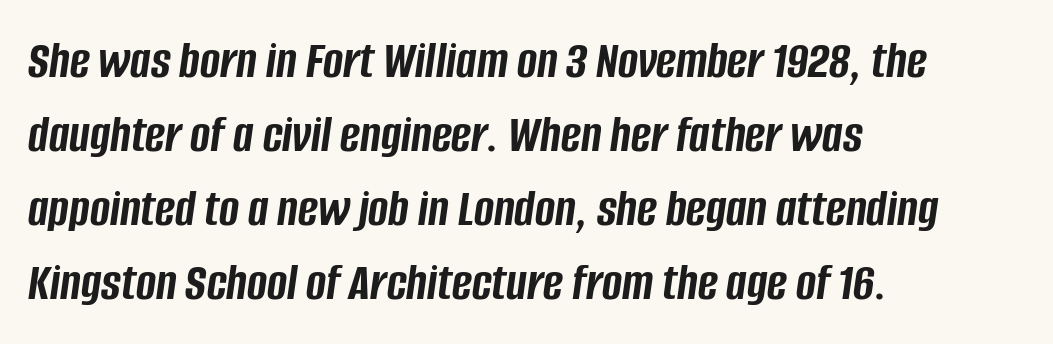
Q: Is the text bold? A: Yes.
Q: Is the text italic (slanted)? A: Yes, it leans right by about 8 degrees.
Q: Is the text underlined? A: No.
Q: How is the paragraph aligned? A: Left-aligned.
Q: Is the spacing between letters normal or unusually wide? A: Normal.
Q: Is the spacing between lines tight, normal or loose? A: Normal.
Q: Width (condensed, normal, or wide)? A: Condensed.
Q: Stroke contrast? A: Low.
Q: x-height? A: Large.
Q: Monospaced? A: No.
